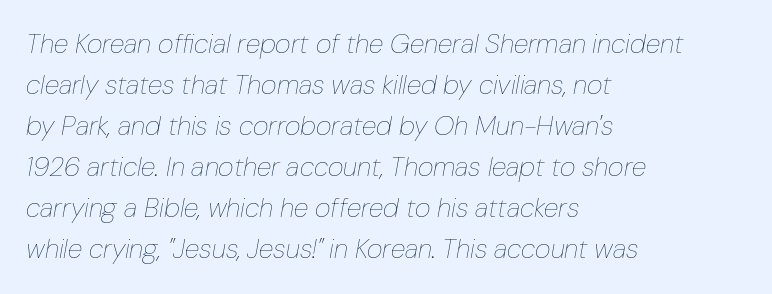
Italic: yes, the glyphs are oblique. Does the copy run flush right? No — it runs flush left. Underline: absent. Vertically, the passage feels balanced, rows spaced as you'd expect. The letters sit at their default tracking, neither squeezed nor spread.
